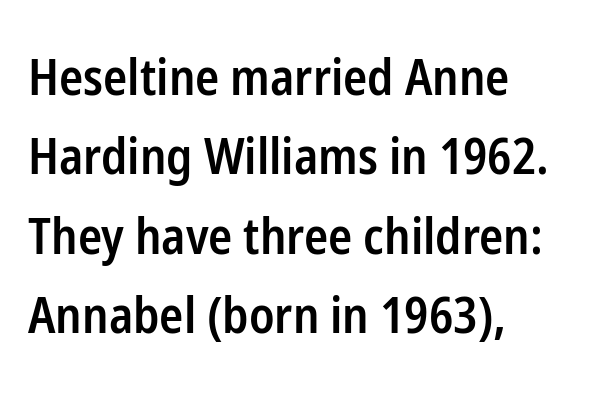
{"serif": "no", "italic": "no", "bold": "semi", "weight": "semibold", "width": "condensed", "stroke_contrast": "low", "x_height": "medium", "monospaced": "no", "underline": "no", "align": "left", "line_spacing": "normal", "line_spacing_ratio": 1.59, "letter_spacing": "normal", "letter_spacing_em": 0.0, "glyph_px": 50}
